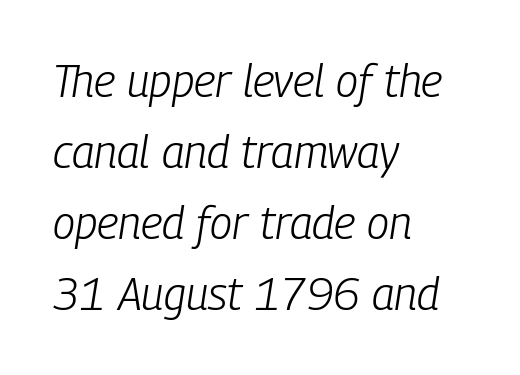
The lettering tilts uniformly, giving the passage an italic look. Successive baselines arrive at the customary interval. Stem width sits at or under what a default text font uses. This sample has the flowing, uneven cadence of proportional lettering. There is no visible air inserted between adjacent glyphs.
